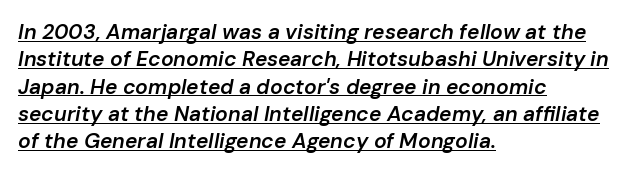
Q: Is the text bold? A: Semi-bold.
Q: Is the text italic (slanted)? A: Yes, it leans right by about 10 degrees.
Q: Is the text underlined? A: Yes.
Q: How is the paragraph aligned? A: Left-aligned.
Q: Is the spacing between letters normal or unusually wide? A: Normal.
Q: Is the spacing between lines tight, normal or loose? A: Normal.
